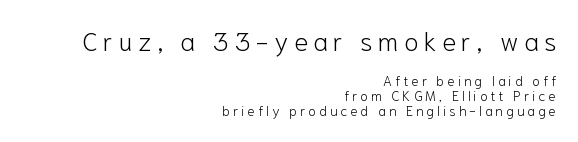
Substantial extra tracking has been applied to these lines. If you drew a line through each stem, it would be perfectly vertical. One glance says dense: line gaps are narrower than usual. The strokes are not fattened; the text isn't bold.
